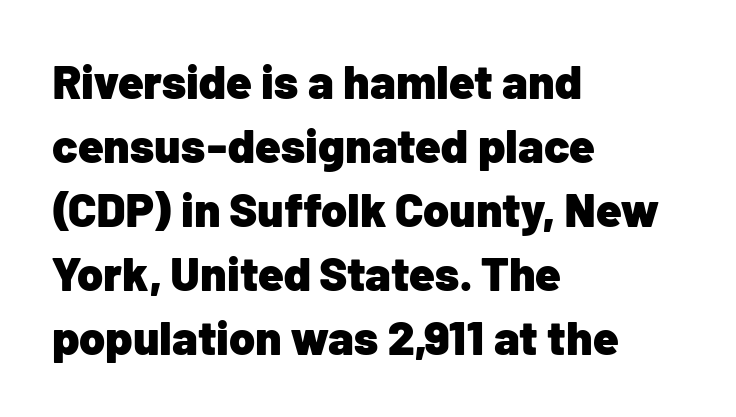
Does extra space separate the letters? No, they use regular spacing. The lettering stays uniformly vertical, giving the passage a roman look. A typesetter would call this proportional, since set widths differ per character. Typographically, this falls in the sans-serif category.
